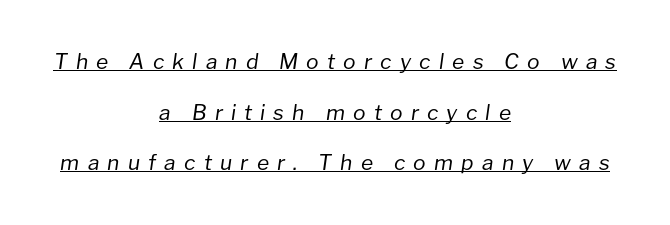
Q: Is the text bold? A: No.
Q: Is the text italic (slanted)? A: Yes, it leans right by about 8 degrees.
Q: Is the text underlined? A: Yes.
Q: How is the paragraph aligned? A: Centered.
Q: Is the spacing between letters normal or unusually wide? A: Unusually wide.
Q: Is the spacing between lines tight, normal or loose? A: Loose.
